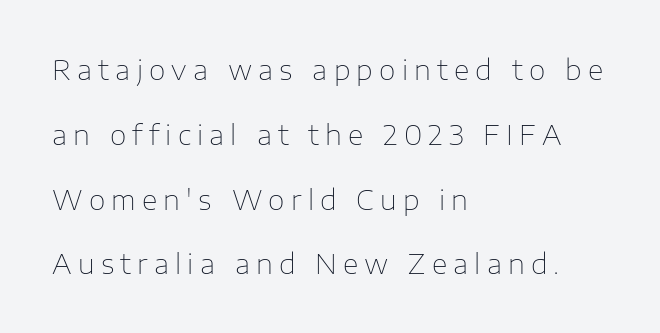
The tracking jumps out immediately: characters are airy and widely separated. Students, observe: this is what heavily led, spacious text looks like. Just letters on the line, the space beneath them empty. Ordinary non-slanted type is in use. Each stroke keeps to a modest, everyday thickness or less.
